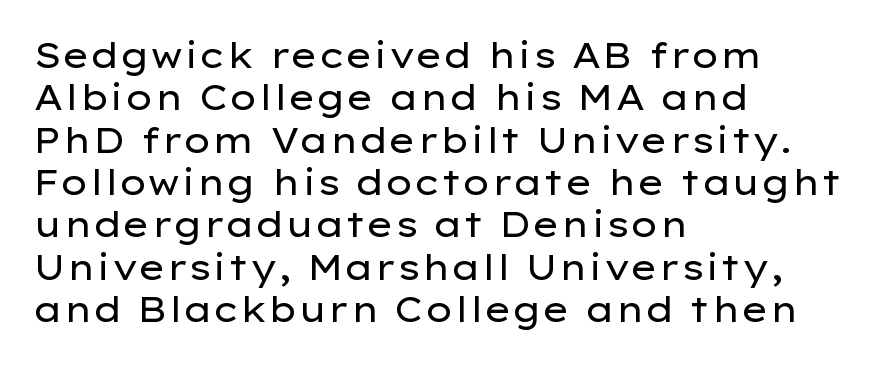
Stroke thickness stays within the range of a standard reading face or lighter. Nothing unusual about the tracking: characters are spaced as the font intends. Left-aligned paragraph, ragged on the right. A typesetter would mark this as roman, not italic. Varying glyph widths throughout — classic text-font behaviour.
